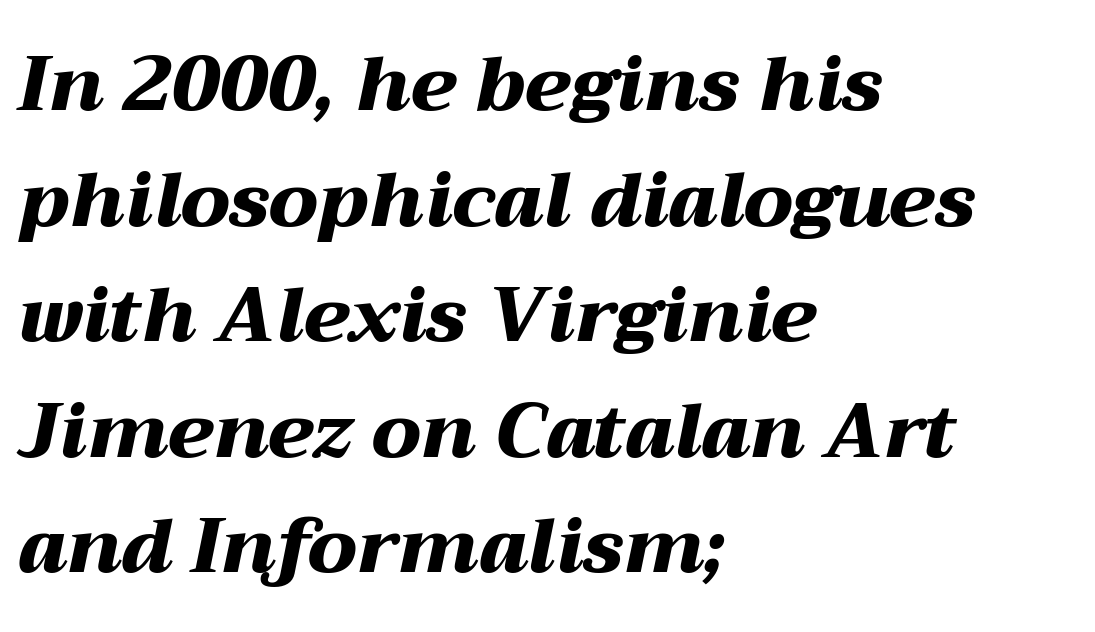
Q: Is the text bold? A: Yes.
Q: Is the text italic (slanted)? A: Yes, it leans right by about 12 degrees.
Q: Is the text underlined? A: No.
Q: How is the paragraph aligned? A: Left-aligned.
Q: Is the spacing between letters normal or unusually wide? A: Normal.
Q: Is the spacing between lines tight, normal or loose? A: Normal.
Q: Width (condensed, normal, or wide)? A: Wide.
Q: Stroke contrast? A: Medium.
Q: x-height? A: Medium.
Q: Monospaced? A: No.
